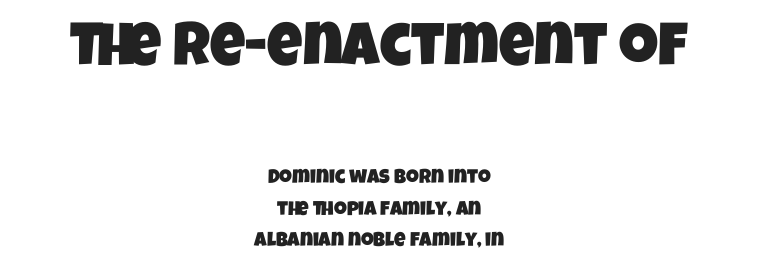
Q: Is the typeface a serif or a sans-serif typeface? A: Sans-serif.
Q: Is the text underlined? A: No.
Q: How is the paragraph aligned? A: Centered.
Q: Is the spacing between letters normal or unusually wide? A: Normal.
Q: Is the spacing between lines tight, normal or loose? A: Normal.
Q: Which block of text is set in a larger size, the first (top) or the second (bottom)? A: The first (top) one.
Q: Width (condensed, normal, or wide)? A: Condensed.
Q: Stroke contrast? A: Low.
Q: x-height? A: Large.
Q: Monospaced? A: No.
